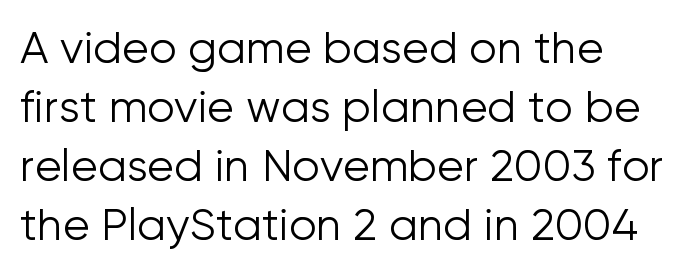
Q: Is the text bold? A: No.
Q: Is the text italic (slanted)? A: No, it is upright.
Q: Is the typeface a serif or a sans-serif typeface? A: Sans-serif.
Q: Is the text underlined? A: No.
Q: How is the paragraph aligned? A: Left-aligned.
Q: Is the spacing between letters normal or unusually wide? A: Normal.
Q: Is the spacing between lines tight, normal or loose? A: Normal.
Q: Width (condensed, normal, or wide)? A: Normal.
Q: Stroke contrast? A: Low.
Q: x-height? A: Medium.
Q: Monospaced? A: No.
